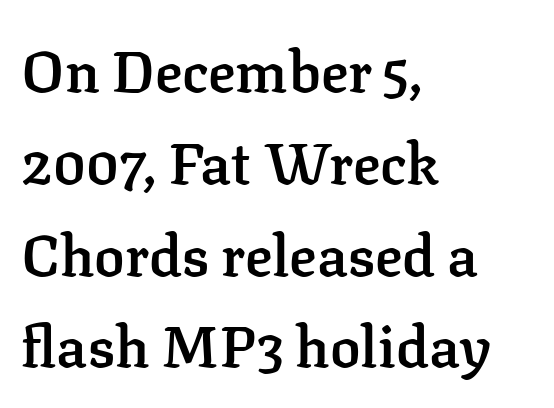
The image shows 57 px semibold serif type, upright; set left-aligned, normal line spacing (1.61x), normal letter spacing, not underlined; low stroke contrast and a medium x-height.
